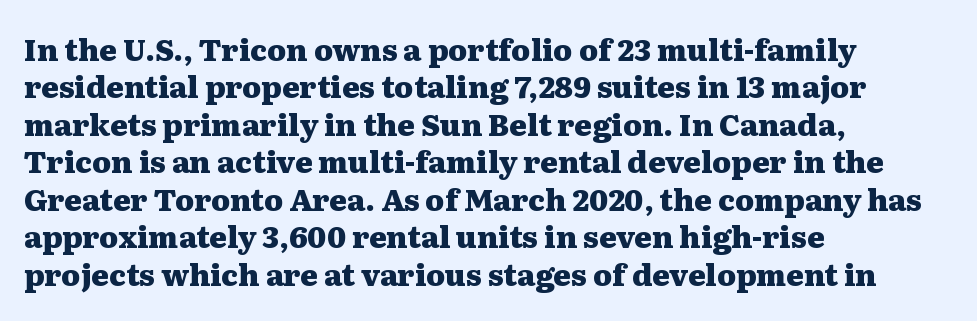
Varying glyph widths throughout — classic text-font behaviour. Italic? Not at all — the glyphs are vertical. Clear beneath every line of the passage. Look at the tracking — it's just the regular setting, nothing added. Vertically, the passage feels balanced, rows spaced as you'd expect. What weight is shown? A full bold with thick strokes.
